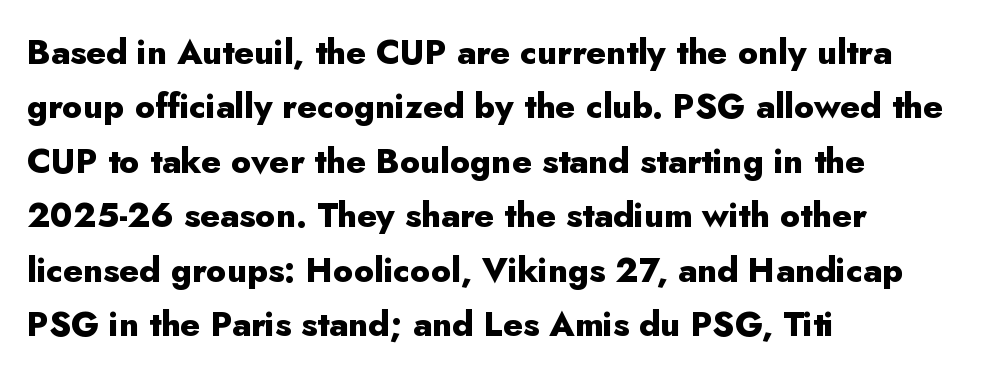
{"serif": "no", "italic": "no", "bold": "yes", "weight": "heavy", "width": "normal", "stroke_contrast": "low", "x_height": "small", "monospaced": "no", "underline": "no", "align": "left", "line_spacing": "normal", "line_spacing_ratio": 1.6, "letter_spacing": "normal", "letter_spacing_em": 0.0, "glyph_px": 34}
